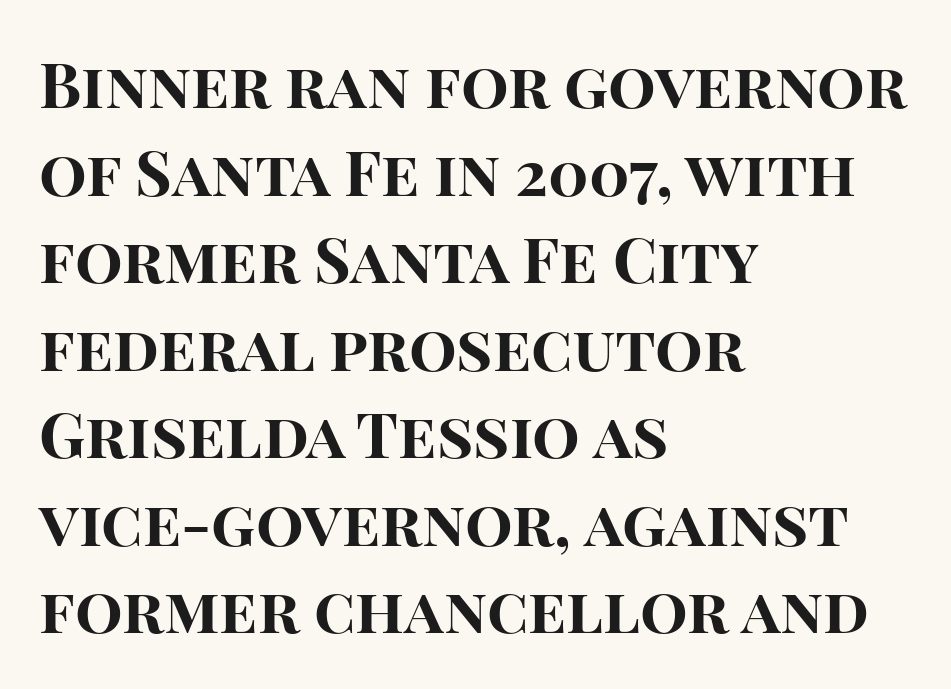
The horizontal fit of the characters is conventional and even. This rendering features lettering with no underline. You could not count columns in this text — the font is proportionally spaced. Serif or sans? Sans — the stroke terminals are bare. Horizontal alignment here is leftward, the default for most running prose.
